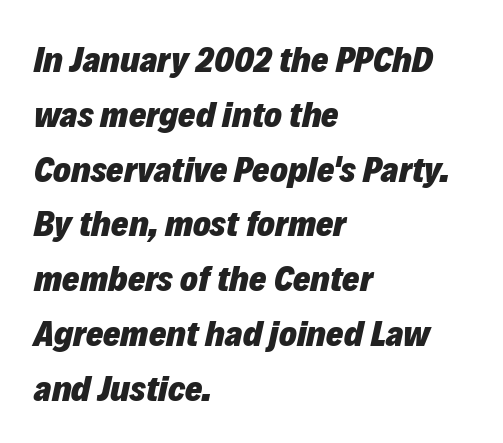
Q: Is the text bold? A: Yes.
Q: Is the text italic (slanted)? A: Yes, it leans right by about 12 degrees.
Q: Is the text underlined? A: No.
Q: How is the paragraph aligned? A: Left-aligned.
Q: Is the spacing between letters normal or unusually wide? A: Normal.
Q: Is the spacing between lines tight, normal or loose? A: Normal.
Q: Width (condensed, normal, or wide)? A: Normal.
Q: Stroke contrast? A: Low.
Q: x-height? A: Medium.
Q: Monospaced? A: No.
